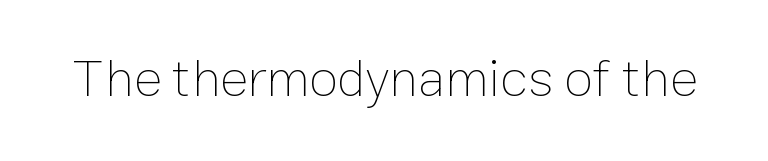
{"italic": "no", "bold": "no", "weight": "thin", "width": "normal", "stroke_contrast": "low", "x_height": "medium", "monospaced": "no", "underline": "no", "letter_spacing": "normal", "letter_spacing_em": 0.0, "glyph_px": 53}
